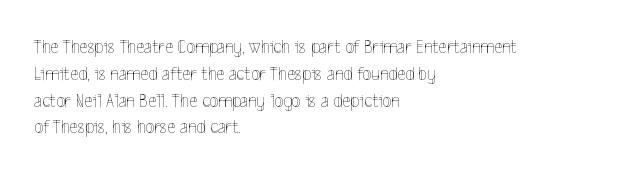
Q: Is the text bold? A: No.
Q: Is the text italic (slanted)? A: No, it is upright.
Q: Is the text underlined? A: No.
Q: How is the paragraph aligned? A: Left-aligned.
Q: Is the spacing between letters normal or unusually wide? A: Normal.
Q: Is the spacing between lines tight, normal or loose? A: Normal.
